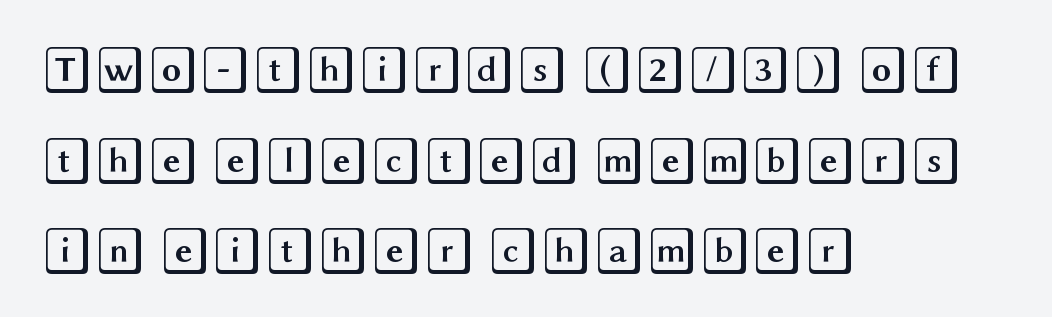
Q: Is the text italic (slanted)? A: No, it is upright.
Q: Is the text underlined? A: No.
Q: How is the paragraph aligned? A: Left-aligned.
Q: Is the spacing between letters normal or unusually wide? A: Normal.
Q: Width (condensed, normal, or wide)? A: Wide.
Q: x-height? A: Large.
